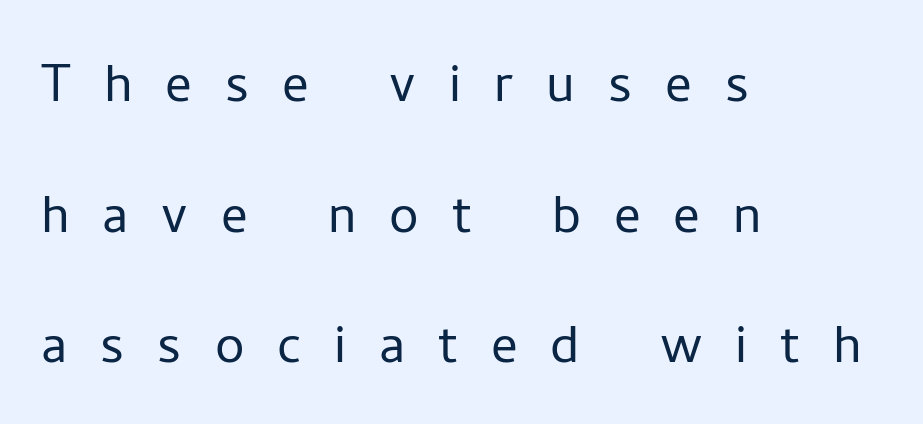
{"serif": "no", "italic": "no", "bold": "no", "weight": "light", "width": "normal", "stroke_contrast": "low", "x_height": "medium", "monospaced": "no", "underline": "no", "align": "left", "line_spacing": "loose", "line_spacing_ratio": 1.98, "letter_spacing": "wide", "letter_spacing_em": 0.5, "glyph_px": 66}
